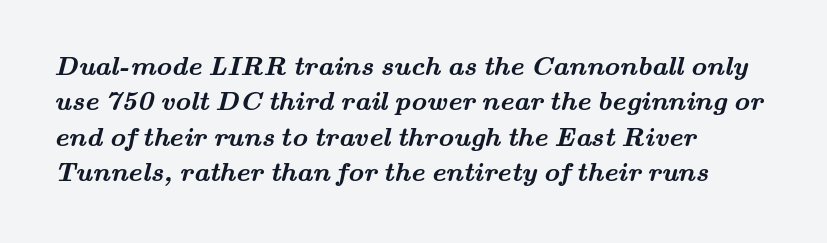
{"bold": "yes", "underline": "no", "align": "left", "line_spacing": "normal", "line_spacing_ratio": 1.31, "letter_spacing": "normal", "letter_spacing_em": 0.0, "glyph_px": 27}
